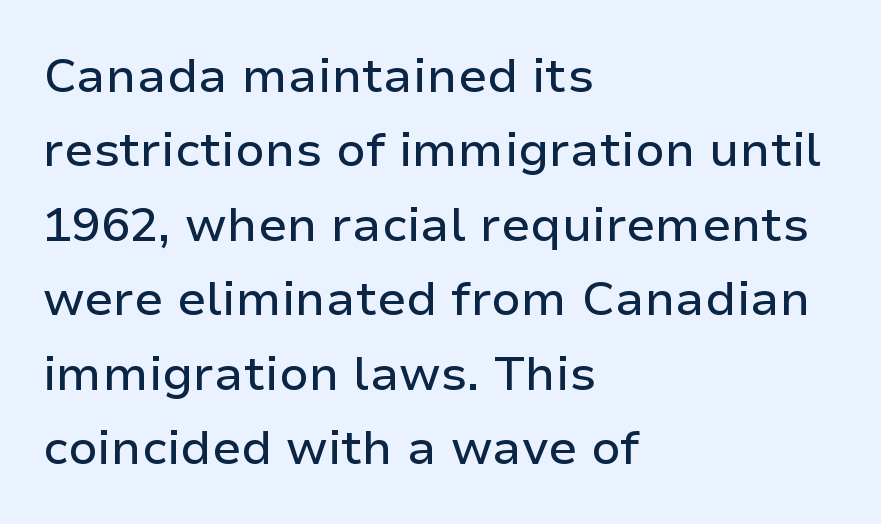
The image shows 48 px sans-serif type, upright; set left-aligned, normal line spacing (1.55x), normal letter spacing, not underlined; low stroke contrast and a medium x-height.
